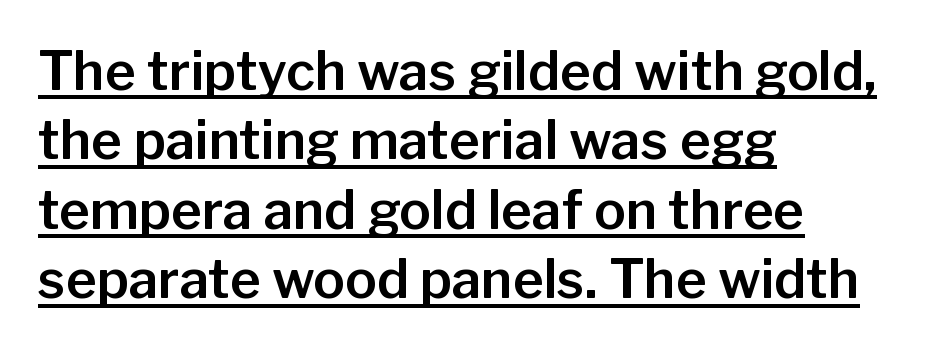
{"serif": "no", "italic": "no", "width": "normal", "stroke_contrast": "low", "x_height": "medium", "monospaced": "no", "underline": "yes", "align": "left", "line_spacing": "normal", "line_spacing_ratio": 1.31, "letter_spacing": "normal", "letter_spacing_em": 0.0, "glyph_px": 53}
